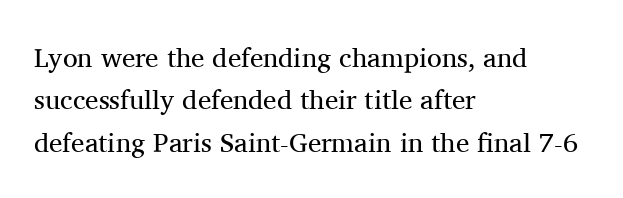
Q: Is the text bold? A: No.
Q: Is the text italic (slanted)? A: No, it is upright.
Q: Is the text underlined? A: No.
Q: How is the paragraph aligned? A: Left-aligned.
Q: Is the spacing between letters normal or unusually wide? A: Normal.
Q: Is the spacing between lines tight, normal or loose? A: Normal.
